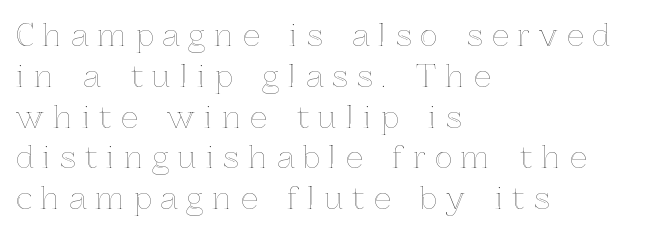
{"italic": "no", "width": "normal", "x_height": "medium", "monospaced": "no", "underline": "no", "align": "left", "line_spacing": "normal", "line_spacing_ratio": 1.36, "letter_spacing": "wide", "letter_spacing_em": 0.3, "glyph_px": 30}
